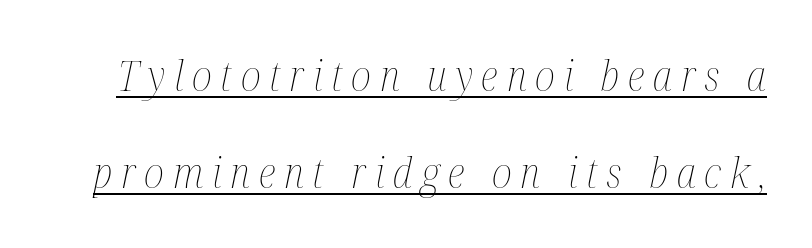
Each word looks stretched out because of the extra space between its letters. Posture: slanted. These glyphs show unthickened strokes, regular width or finer. Honestly, the underline is the first thing you notice here.
